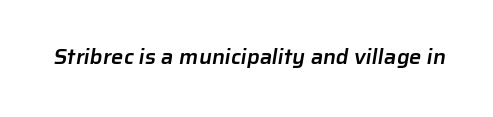
Is the letter spacing exaggerated? No — it looks like the ordinary default. Strokes here are thickened, but only to semibold level. The words here are not underlined.
